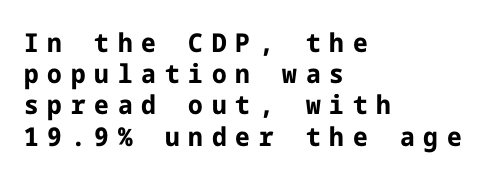
{"italic": "no", "bold": "yes", "underline": "no", "align": "left", "line_spacing_ratio": 1.2, "letter_spacing": "wide", "letter_spacing_em": 0.34, "glyph_px": 26}
